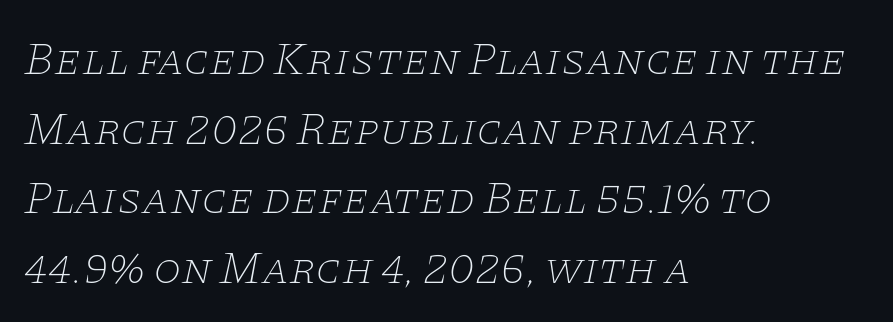
Q: Is the text bold? A: No.
Q: Is the text italic (slanted)? A: Yes, it leans right by about 11 degrees.
Q: Is the typeface a serif or a sans-serif typeface? A: Serif.
Q: Is the text underlined? A: No.
Q: How is the paragraph aligned? A: Left-aligned.
Q: Is the spacing between letters normal or unusually wide? A: Normal.
Q: Is the spacing between lines tight, normal or loose? A: Normal.
Q: Width (condensed, normal, or wide)? A: Wide.
Q: Stroke contrast? A: Low.
Q: x-height? A: Large.
Q: Monospaced? A: No.
